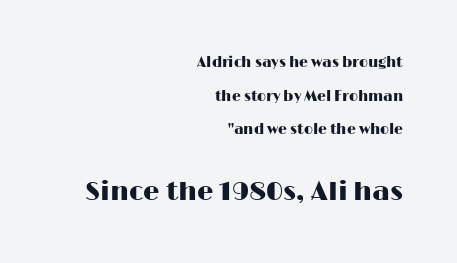
The image shows 26 px text type, upright; set right-aligned, loose line spacing (2.41x), normal letter spacing, not underlined; the second (bottom) block is 1.86x larger.
